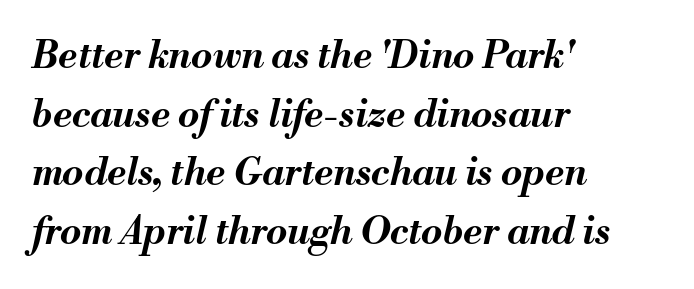
The image shows 38 px bold type, italic (leaning right); set left-aligned, normal line spacing (1.54x), normal letter spacing, not underlined; medium stroke contrast and a small x-height.
